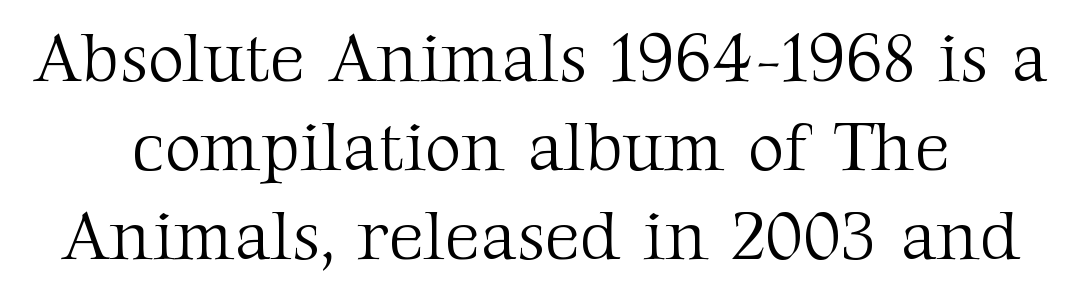
The image shows 70 px light serif type, upright; set normal line spacing (1.27x), normal letter spacing, not underlined; medium stroke contrast and a medium x-height.
